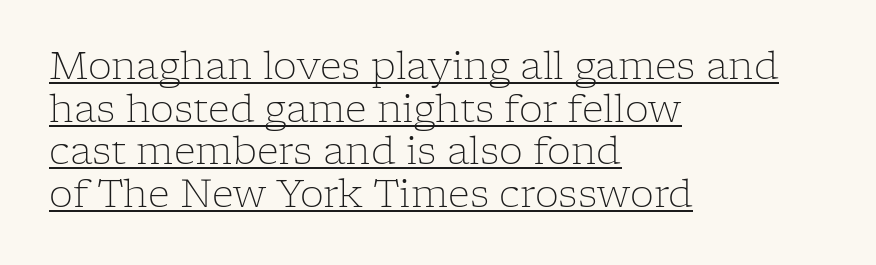
The text was rendered using a seriffed face with decorative stroke endings. Summary of weight: not heavy and not bold. Whoever set this chose condensed vertical rhythm over breathing room. Letter spacing: default.
